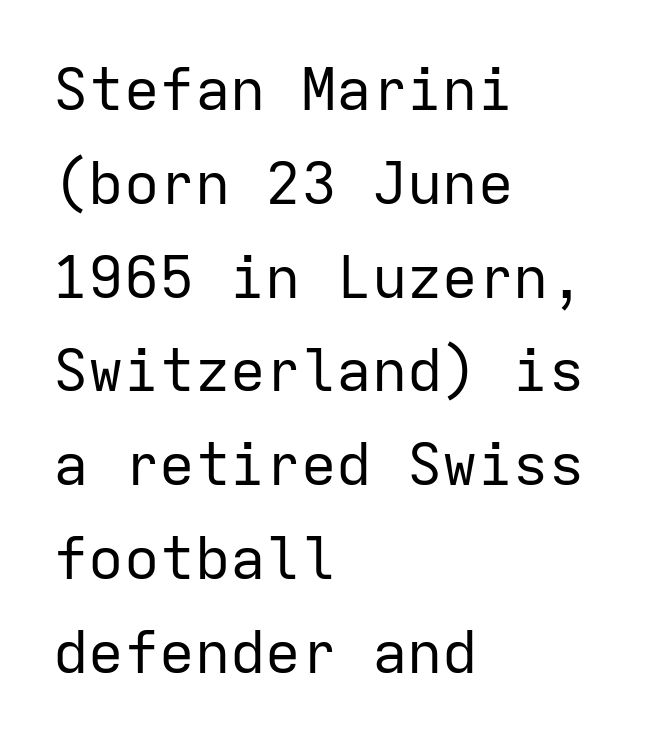
{"serif": "no", "italic": "no", "bold": "no", "weight": "regular", "width": "normal", "stroke_contrast": "low", "x_height": "medium", "monospaced": "yes", "underline": "no", "align": "left", "line_spacing": "normal", "line_spacing_ratio": 1.59, "letter_spacing": "normal", "letter_spacing_em": 0.0, "glyph_px": 59}
